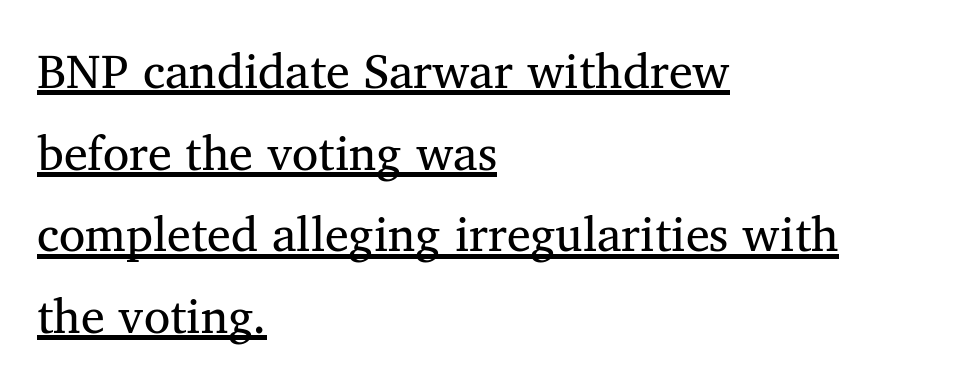
{"serif": "yes", "italic": "no", "bold": "no", "weight": "regular", "width": "normal", "stroke_contrast": "medium", "x_height": "medium", "monospaced": "no", "underline": "yes", "align": "left", "line_spacing": "normal", "line_spacing_ratio": 1.7, "letter_spacing": "normal", "letter_spacing_em": 0.0, "glyph_px": 48}
